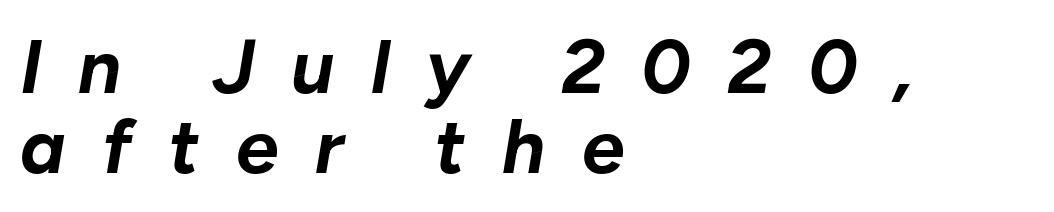
The glyphs have the mass of a bold cut. The letters advance in unequal steps, a hallmark of proportional type. This block would grow much taller if given ordinary leading; it's compressed now. Descenders are the only things crossing below the line.
